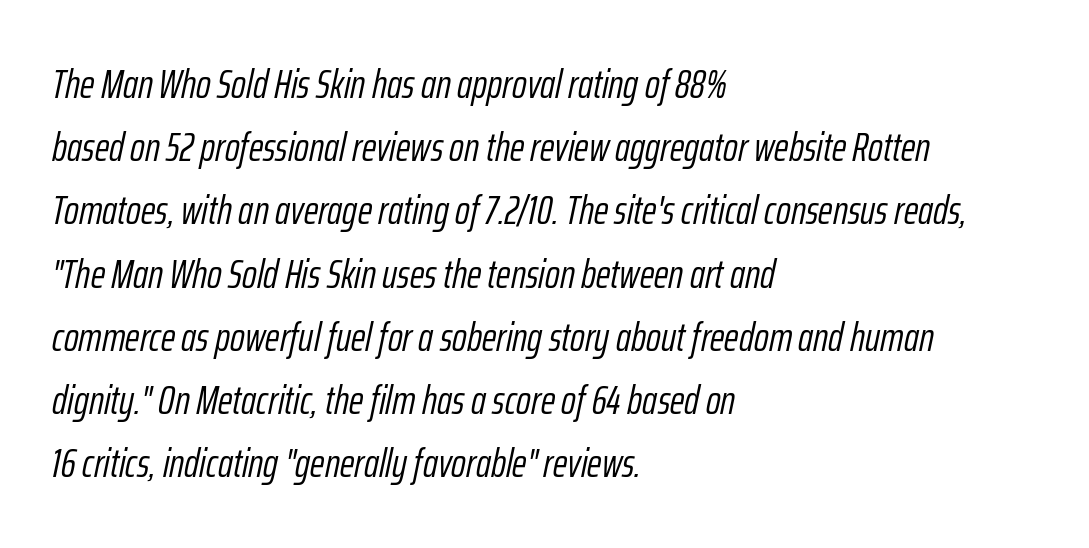
Q: Is the text bold? A: No.
Q: Is the text italic (slanted)? A: Yes, it leans right by about 12 degrees.
Q: Is the text underlined? A: No.
Q: How is the paragraph aligned? A: Left-aligned.
Q: Is the spacing between letters normal or unusually wide? A: Normal.
Q: Is the spacing between lines tight, normal or loose? A: Normal.
Q: Width (condensed, normal, or wide)? A: Condensed.
Q: Stroke contrast? A: Low.
Q: x-height? A: Medium.
Q: Monospaced? A: No.
